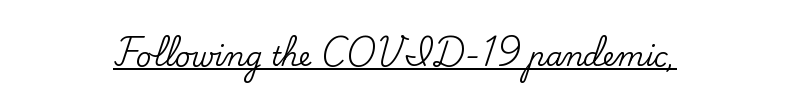
In terms of letterspacing, this is plain default setting. Underline: present.
